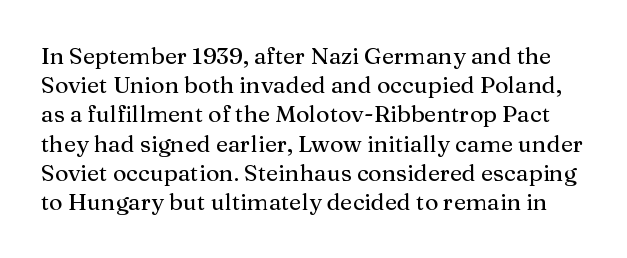
Style check: upright. Clear beneath every line of the passage. Here the glyphs are tracked normally, forming tight word shapes. The vertical gap from one line to the next is medium.
